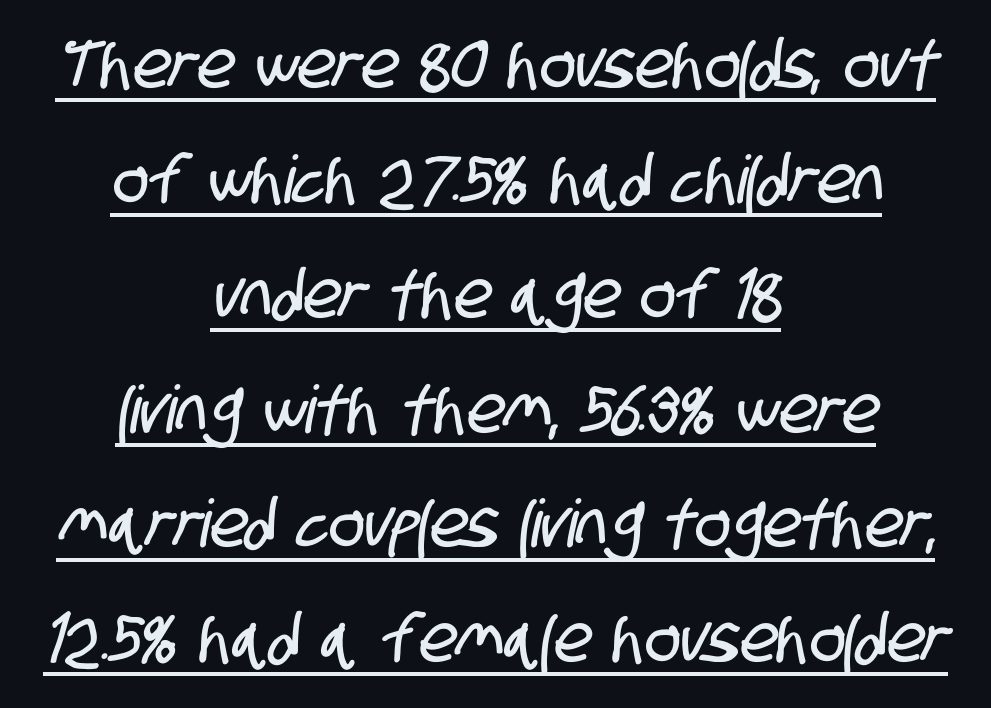
Q: Is the typeface a serif or a sans-serif typeface? A: Sans-serif.
Q: Is the text underlined? A: Yes.
Q: How is the paragraph aligned? A: Centered.
Q: Is the spacing between letters normal or unusually wide? A: Normal.
Q: Width (condensed, normal, or wide)? A: Condensed.
Q: Stroke contrast? A: Low.
Q: x-height? A: Large.
Q: Monospaced? A: No.
